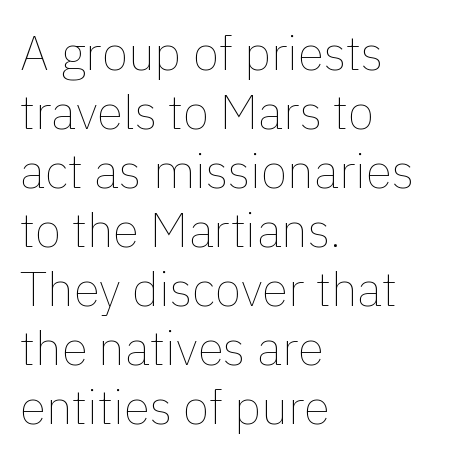
The image shows 48 px thin type, upright; set left-aligned, line spacing 1.23x, normal letter spacing, not underlined; a medium x-height.
